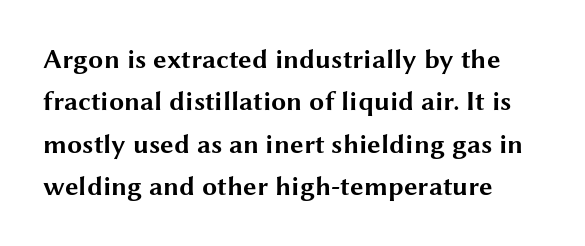
Q: Is the text bold? A: Yes.
Q: Is the text italic (slanted)? A: No, it is upright.
Q: Is the text underlined? A: No.
Q: Is the spacing between letters normal or unusually wide? A: Normal.
Q: Is the spacing between lines tight, normal or loose? A: Normal.
